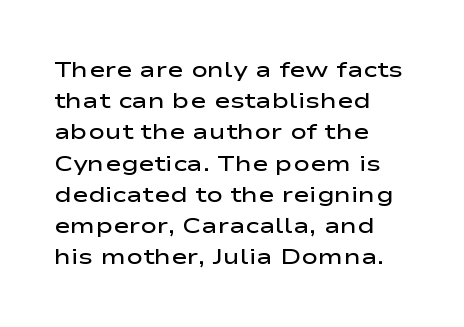
Q: Is the text bold? A: Semi-bold.
Q: Is the text italic (slanted)? A: No, it is upright.
Q: Is the text underlined? A: No.
Q: How is the paragraph aligned? A: Left-aligned.
Q: Is the spacing between letters normal or unusually wide? A: Normal.
Q: Is the spacing between lines tight, normal or loose? A: Normal.
